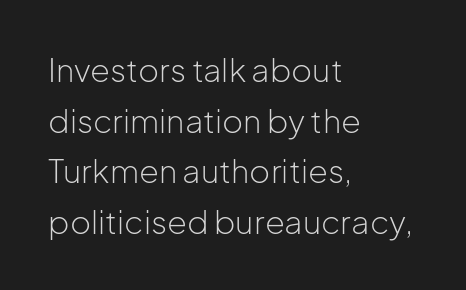
Q: Is the text bold? A: No.
Q: Is the text italic (slanted)? A: No, it is upright.
Q: Is the typeface a serif or a sans-serif typeface? A: Sans-serif.
Q: Is the text underlined? A: No.
Q: How is the paragraph aligned? A: Left-aligned.
Q: Is the spacing between letters normal or unusually wide? A: Normal.
Q: Is the spacing between lines tight, normal or loose? A: Normal.
Q: Width (condensed, normal, or wide)? A: Normal.
Q: Stroke contrast? A: Low.
Q: x-height? A: Medium.
Q: Monospaced? A: No.
